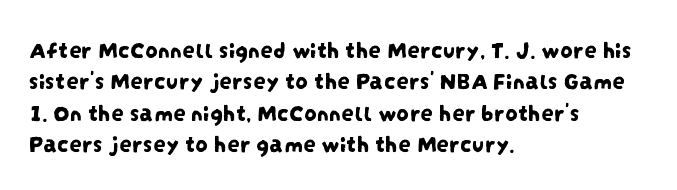
The image shows 25 px text type; set left-aligned, normal line spacing (1.26x), normal letter spacing, not underlined.
